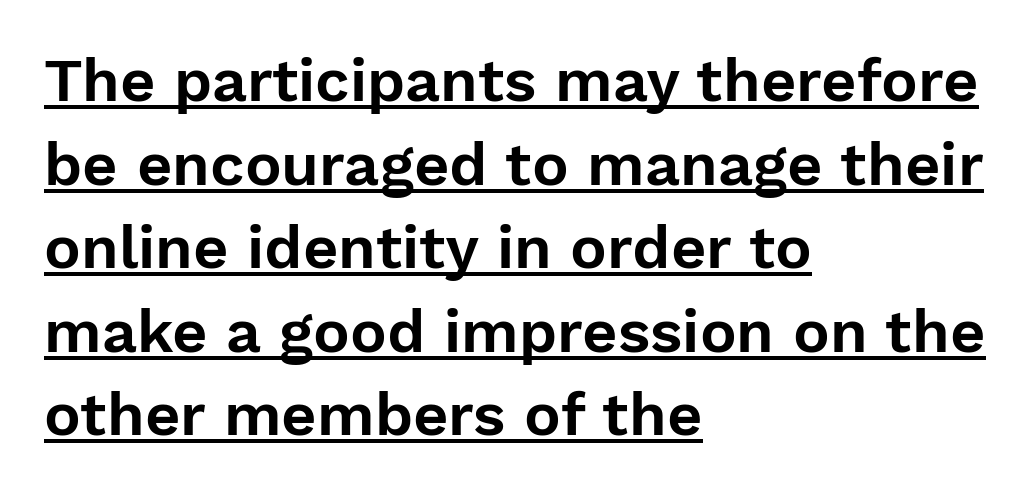
Q: Is the text italic (slanted)? A: No, it is upright.
Q: Is the typeface a serif or a sans-serif typeface? A: Sans-serif.
Q: Is the text underlined? A: Yes.
Q: How is the paragraph aligned? A: Left-aligned.
Q: Is the spacing between letters normal or unusually wide? A: Normal.
Q: Is the spacing between lines tight, normal or loose? A: Normal.
Q: Width (condensed, normal, or wide)? A: Normal.
Q: Stroke contrast? A: Low.
Q: x-height? A: Medium.
Q: Monospaced? A: No.
